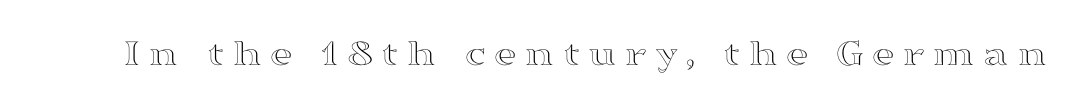
Inter-character spacing is expanded well beyond the font's built-in metrics. A typesetter would call this proportional, since set widths differ per character. When letters stand straight like this, we call the style roman or upright. Underlining? Definitely not there.
